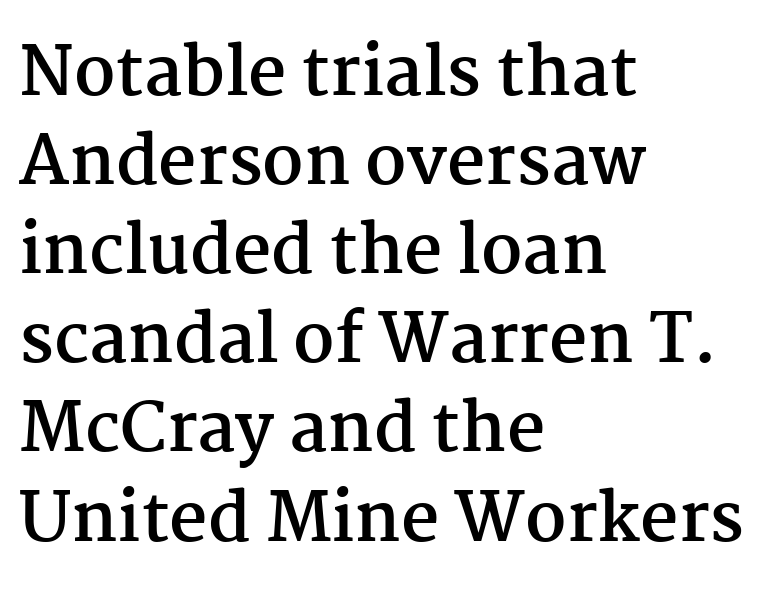
Quick note: interline space is typical. Words appear dense and cohesive because spacing is normal. The typeface chosen for these lines features serifs. Spacing verdict: proportional, widths tailored to each character.
